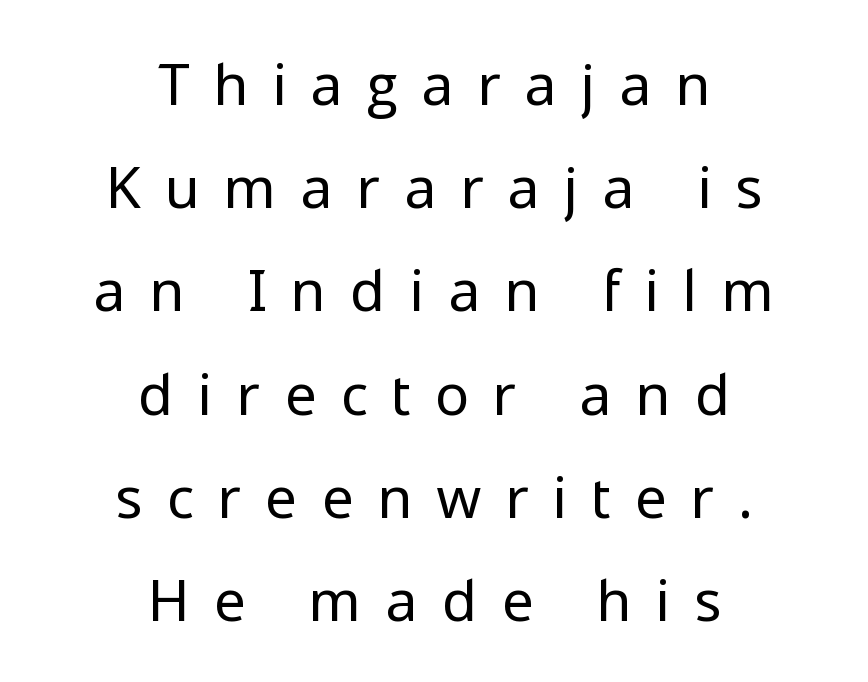
Q: Is the text bold? A: No.
Q: Is the text italic (slanted)? A: No, it is upright.
Q: Is the typeface a serif or a sans-serif typeface? A: Sans-serif.
Q: Is the text underlined? A: No.
Q: How is the paragraph aligned? A: Centered.
Q: Is the spacing between letters normal or unusually wide? A: Unusually wide.
Q: Width (condensed, normal, or wide)? A: Normal.
Q: Stroke contrast? A: Low.
Q: x-height? A: Medium.
Q: Monospaced? A: No.
